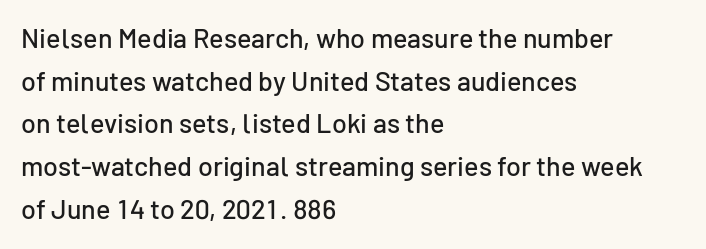
The image shows 27 px text type, upright; set left-aligned, normal line spacing (1.58x), normal letter spacing, not underlined.
